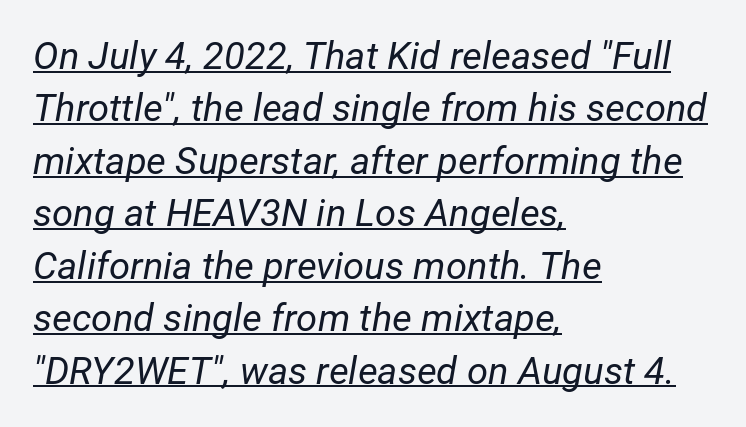
This sample keeps an unexceptional amount of space between lines. Think standard paragraph weight, or any step lighter than that. The typography opts for an oblique posture over an upright one. Short and long lines alike share a common starting point at left. Check the space under the baseline: a stroke is drawn there.
